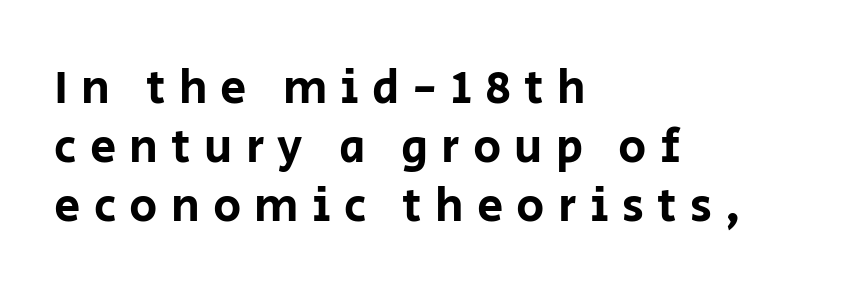
{"serif": "no", "italic": "no", "width": "normal", "stroke_contrast": "low", "x_height": "large", "monospaced": "no", "underline": "no", "align": "left", "line_spacing": "normal", "line_spacing_ratio": 1.26, "letter_spacing": "wide", "letter_spacing_em": 0.28, "glyph_px": 47}
